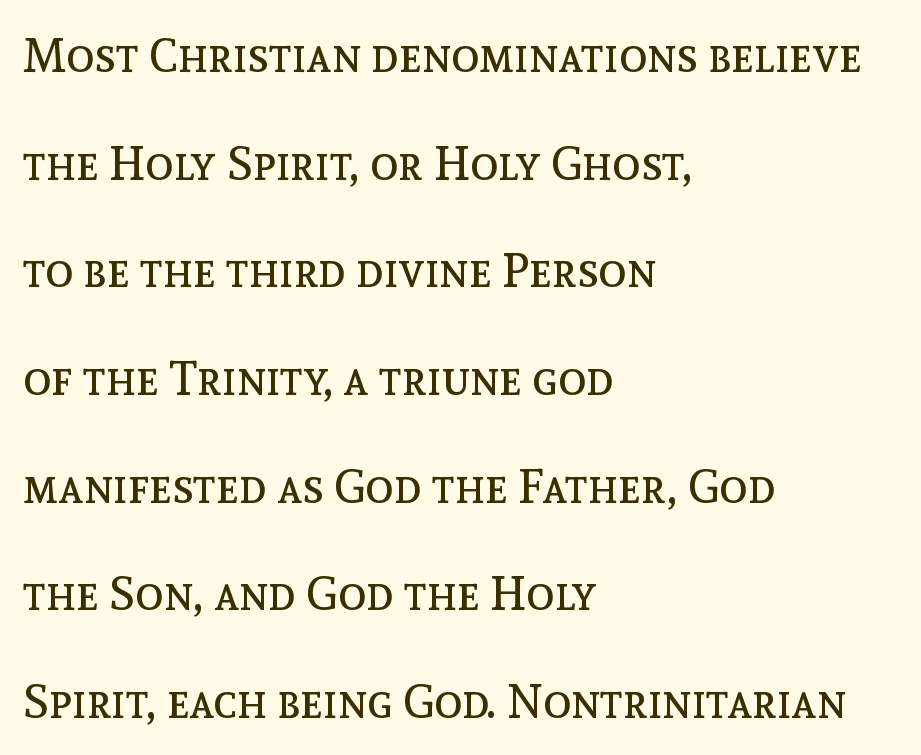
Q: Is the text bold? A: No.
Q: Is the text italic (slanted)? A: No, it is upright.
Q: Is the text underlined? A: No.
Q: How is the paragraph aligned? A: Left-aligned.
Q: Is the spacing between letters normal or unusually wide? A: Normal.
Q: Is the spacing between lines tight, normal or loose? A: Loose.
Q: Width (condensed, normal, or wide)? A: Normal.
Q: x-height? A: Medium.
Q: Monospaced? A: No.
